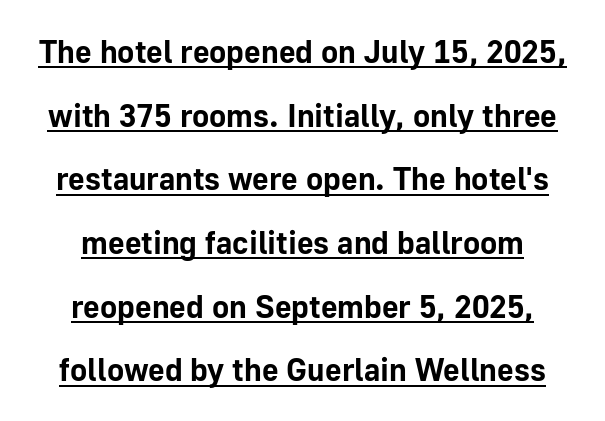
Nope, not italic — everything's standing straight. Typographically, this falls in the sans-serif category. Underlined type. Regarding leading, the lines here are spaced well apart. Stroke thickness is high; the sample reads as a true bold. A typesetter would call this proportional, since set widths differ per character.
